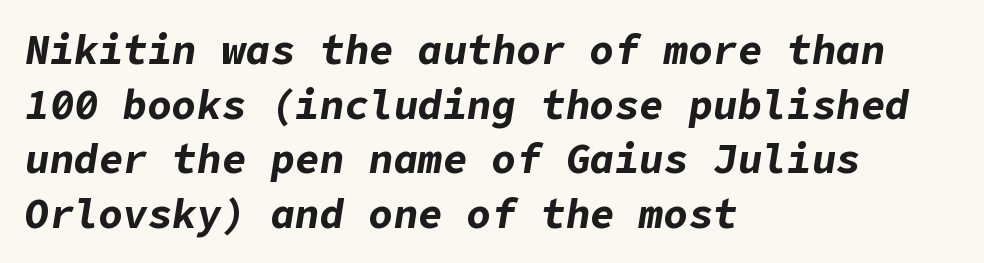
{"italic": "yes", "lean": "right", "slant_degrees": 9, "bold": "yes", "weight": "bold", "width": "normal", "stroke_contrast": "low", "x_height": "medium", "underline": "no", "align": "left", "line_spacing": "normal", "line_spacing_ratio": 1.33, "letter_spacing": "normal", "letter_spacing_em": 0.0, "glyph_px": 41}
